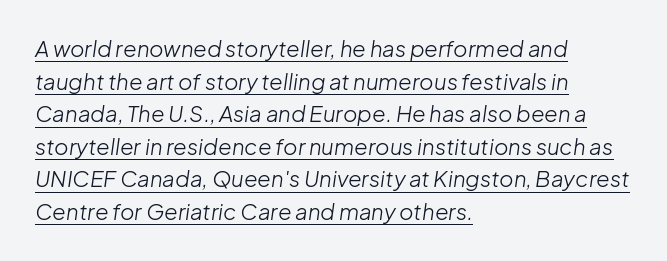
Q: Is the text bold? A: No.
Q: Is the text italic (slanted)? A: Yes, it leans right by about 8 degrees.
Q: Is the text underlined? A: Yes.
Q: How is the paragraph aligned? A: Left-aligned.
Q: Is the spacing between letters normal or unusually wide? A: Normal.
Q: Is the spacing between lines tight, normal or loose? A: Normal.
